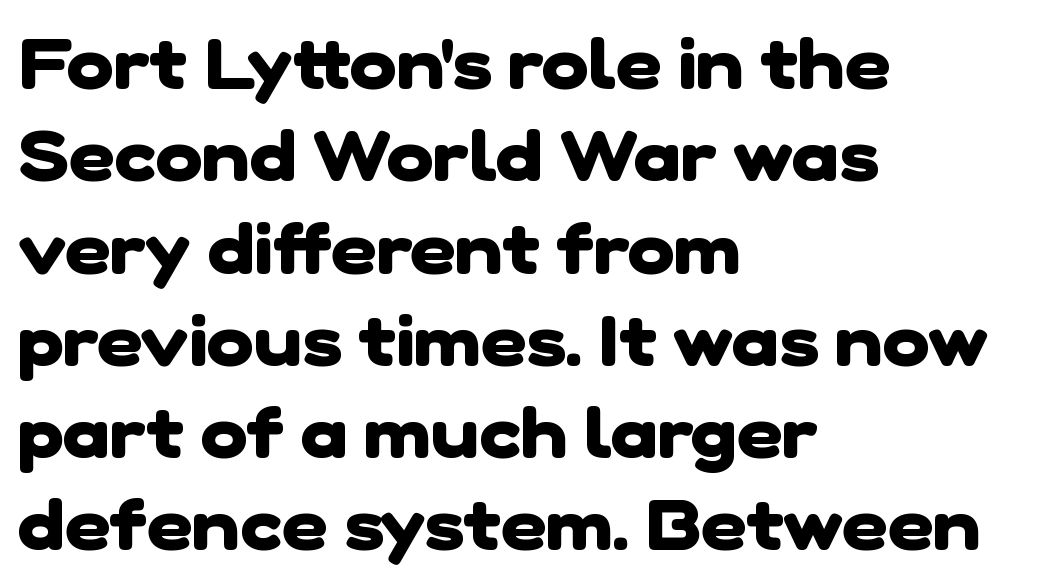
Q: Is the text bold? A: Yes.
Q: Is the typeface a serif or a sans-serif typeface? A: Sans-serif.
Q: Is the text underlined? A: No.
Q: How is the paragraph aligned? A: Left-aligned.
Q: Is the spacing between letters normal or unusually wide? A: Normal.
Q: Is the spacing between lines tight, normal or loose? A: Normal.
Q: Width (condensed, normal, or wide)? A: Normal.
Q: Stroke contrast? A: Low.
Q: x-height? A: Medium.
Q: Monospaced? A: No.
